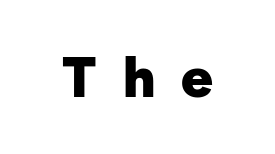
The image shows 56 px heavy sans-serif type, upright; set unusually wide letter spacing (+0.46 em), not underlined; low stroke contrast and a medium x-height.
